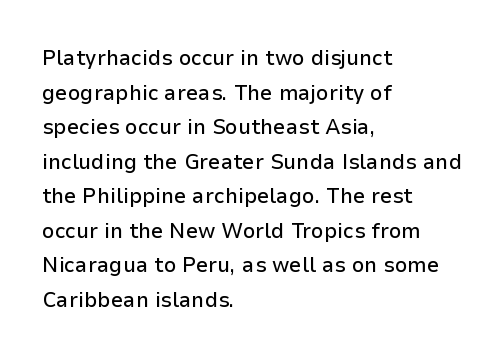
Q: Is the text italic (slanted)? A: No, it is upright.
Q: Is the text underlined? A: No.
Q: How is the paragraph aligned? A: Left-aligned.
Q: Is the spacing between letters normal or unusually wide? A: Normal.
Q: Is the spacing between lines tight, normal or loose? A: Normal.
